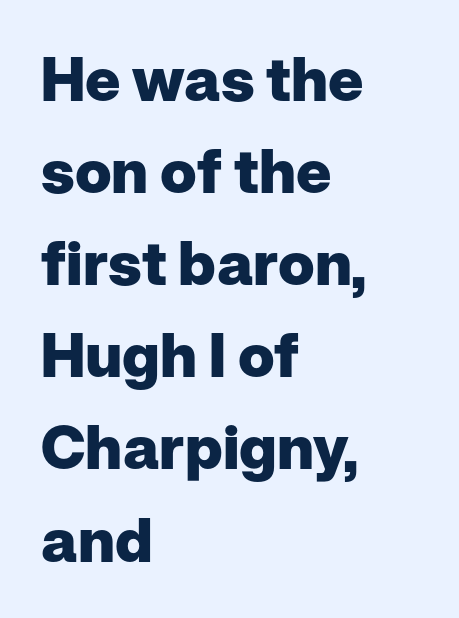
The image shows 61 px heavy sans-serif type, upright; set left-aligned, normal line spacing (1.51x), normal letter spacing, not underlined; low stroke contrast and a medium x-height.
